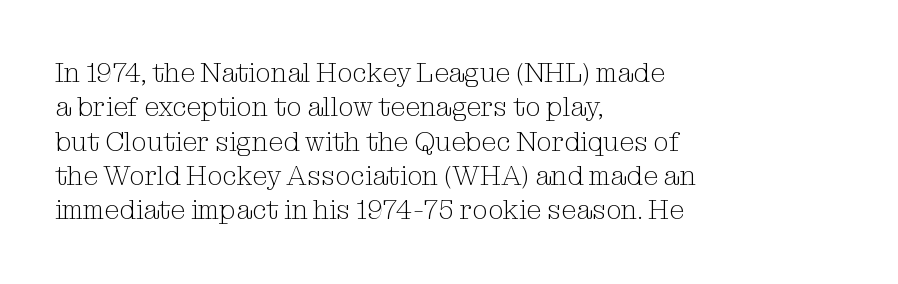
The image shows 27 px text type, upright; set left-aligned, normal line spacing (1.27x), normal letter spacing, not underlined.
